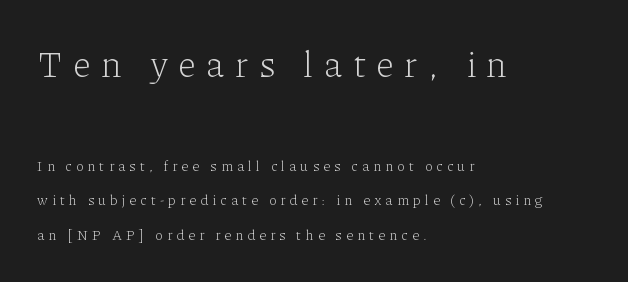
{"serif": "yes", "italic": "no", "bold": "no", "weight": "light", "width": "normal", "stroke_contrast": "low", "x_height": "medium", "monospaced": "no", "underline": "no", "align": "left", "line_spacing": "loose", "line_spacing_ratio": 2.47, "letter_spacing": "wide", "letter_spacing_em": 0.29, "larger_block": "first", "size_ratio": 2.57, "glyph_px": 36}
